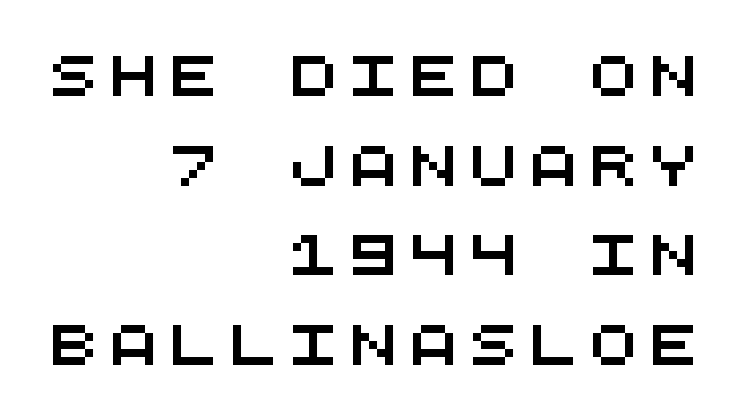
Spacing between characters has been opened up far beyond the box default. Check the space under the baseline: it is left empty. Is the block centered? No — it sits flush against the right margin. The space between consecutive lines is lavish. Spacing verdict: monospaced, one width for all characters.
